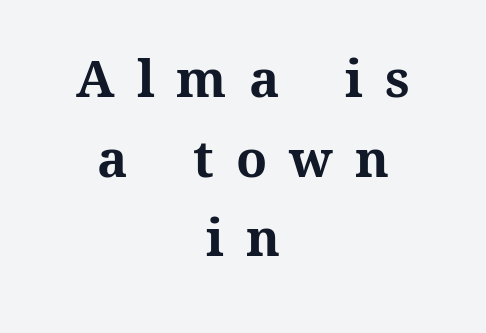
The image shows 51 px bold type, upright; set centered, normal line spacing (1.56x), unusually wide letter spacing (+0.43 em), not underlined; medium stroke contrast and a medium x-height.
